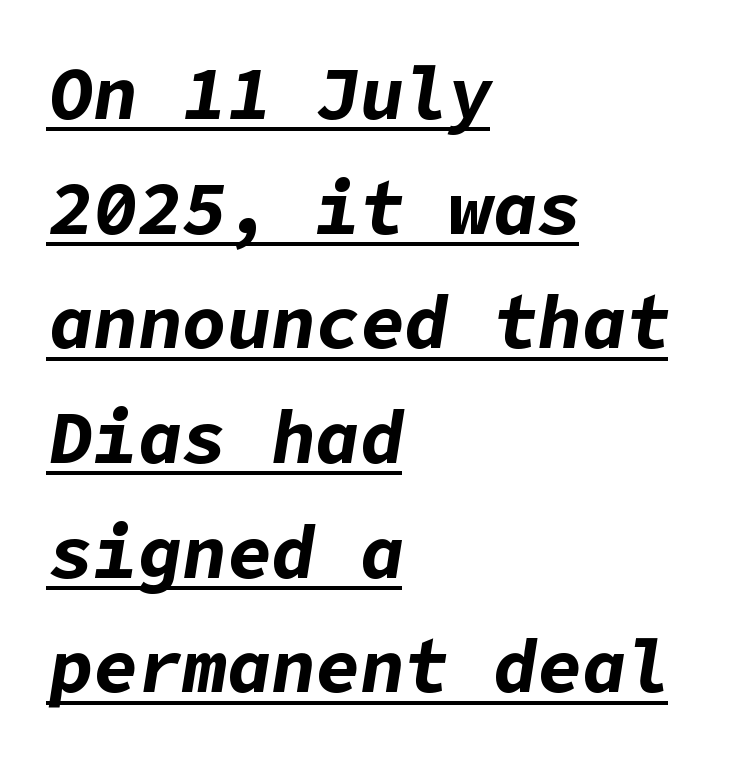
The image shows 74 px bold type, italic (leaning right); set left-aligned, normal line spacing (1.55x), normal letter spacing, underlined; low stroke contrast and a medium x-height.
